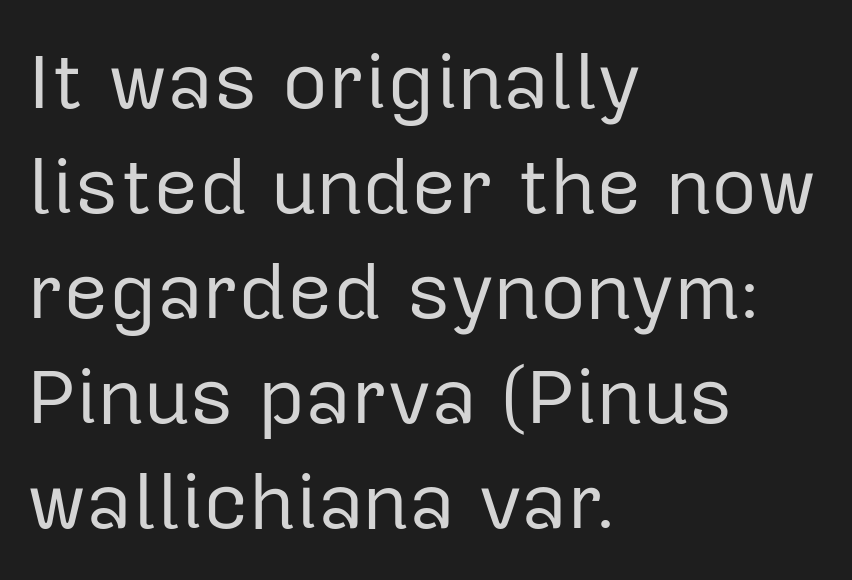
The image shows 79 px regular-weight sans-serif type, upright; set left-aligned, normal line spacing (1.33x), normal letter spacing, not underlined; low stroke contrast and a medium x-height.
